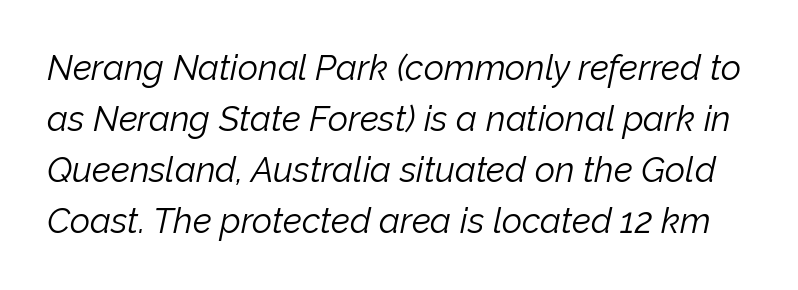
Q: Is the text bold? A: No.
Q: Is the text italic (slanted)? A: Yes, it leans right by about 12 degrees.
Q: Is the text underlined? A: No.
Q: Is the spacing between letters normal or unusually wide? A: Normal.
Q: Is the spacing between lines tight, normal or loose? A: Normal.
Q: Width (condensed, normal, or wide)? A: Normal.
Q: Stroke contrast? A: Low.
Q: x-height? A: Medium.
Q: Monospaced? A: No.
